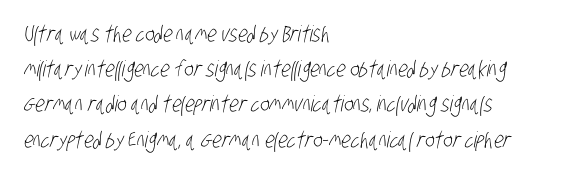
{"bold": "no", "underline": "no", "align": "left", "line_spacing": "normal", "line_spacing_ratio": 1.6, "letter_spacing": "normal", "letter_spacing_em": 0.0, "glyph_px": 22}
